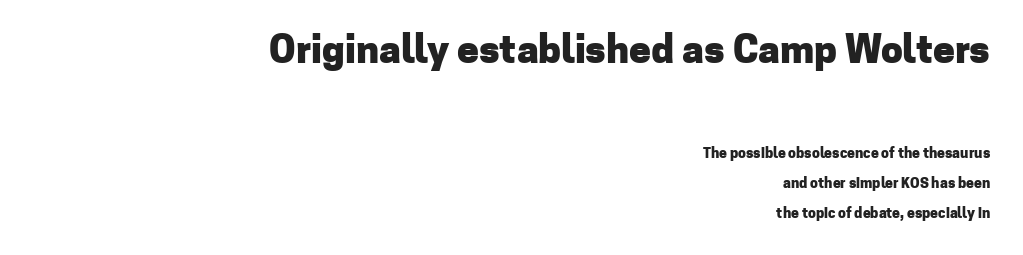
Q: Is the text bold? A: Yes.
Q: Is the text italic (slanted)? A: No, it is upright.
Q: Is the typeface a serif or a sans-serif typeface? A: Sans-serif.
Q: Is the text underlined? A: No.
Q: How is the paragraph aligned? A: Right-aligned.
Q: Is the spacing between letters normal or unusually wide? A: Normal.
Q: Is the spacing between lines tight, normal or loose? A: Loose.
Q: Which block of text is set in a larger size, the first (top) or the second (bottom)? A: The first (top) one.
Q: Width (condensed, normal, or wide)? A: Normal.
Q: Stroke contrast? A: Low.
Q: x-height? A: Medium.
Q: Monospaced? A: No.
